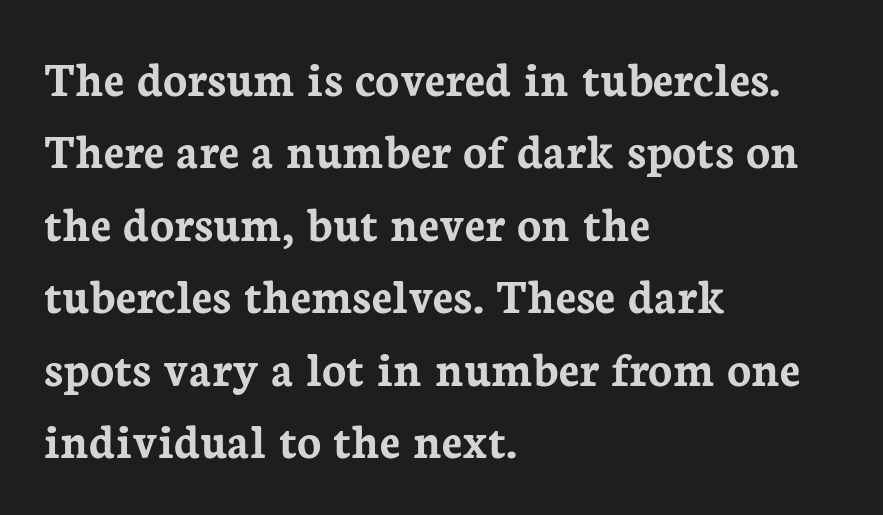
The image shows 50 px semibold serif type, upright; set left-aligned, normal line spacing (1.45x), normal letter spacing, not underlined; low stroke contrast and a medium x-height.
